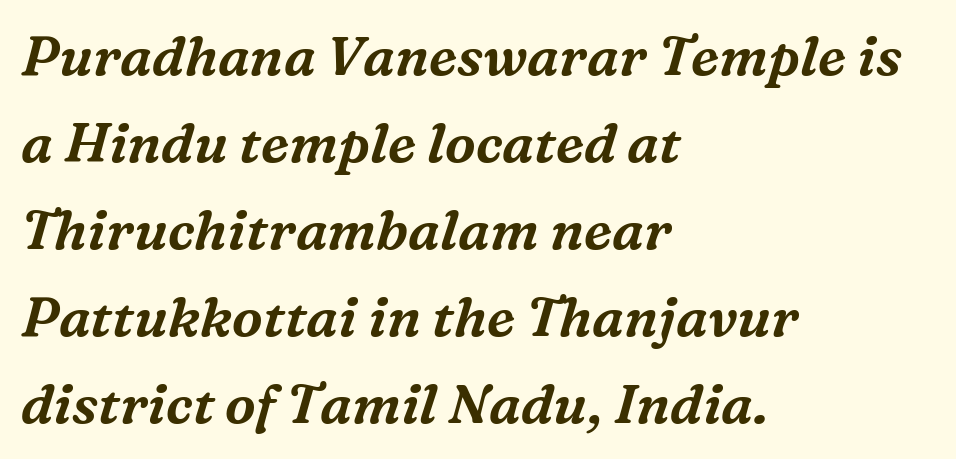
These lines were composed using italics. I'd call this a serif setting — the letters wear small feet. Caption: multi-line text, flush left, ragged right. Quick note: underline off.
